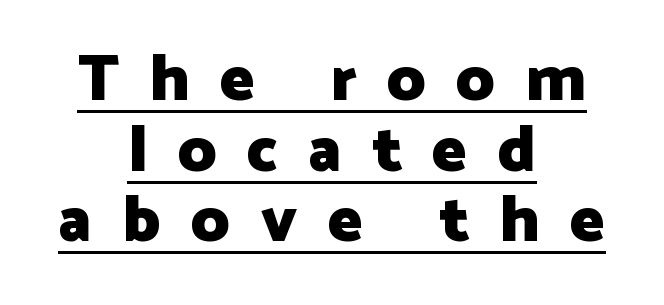
The image shows 66 px heavy sans-serif type, upright; set centered, tight line spacing (1.07x), unusually wide letter spacing (+0.46 em), underlined; low stroke contrast and a medium x-height.
